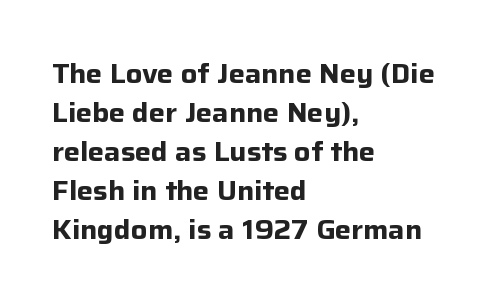
Line starts are locked; line ends wander. On the weight axis this lands at bold, roughly 700. Italic: no, the glyphs are upright roman. Glance below the letters and you will spot only blank space.
